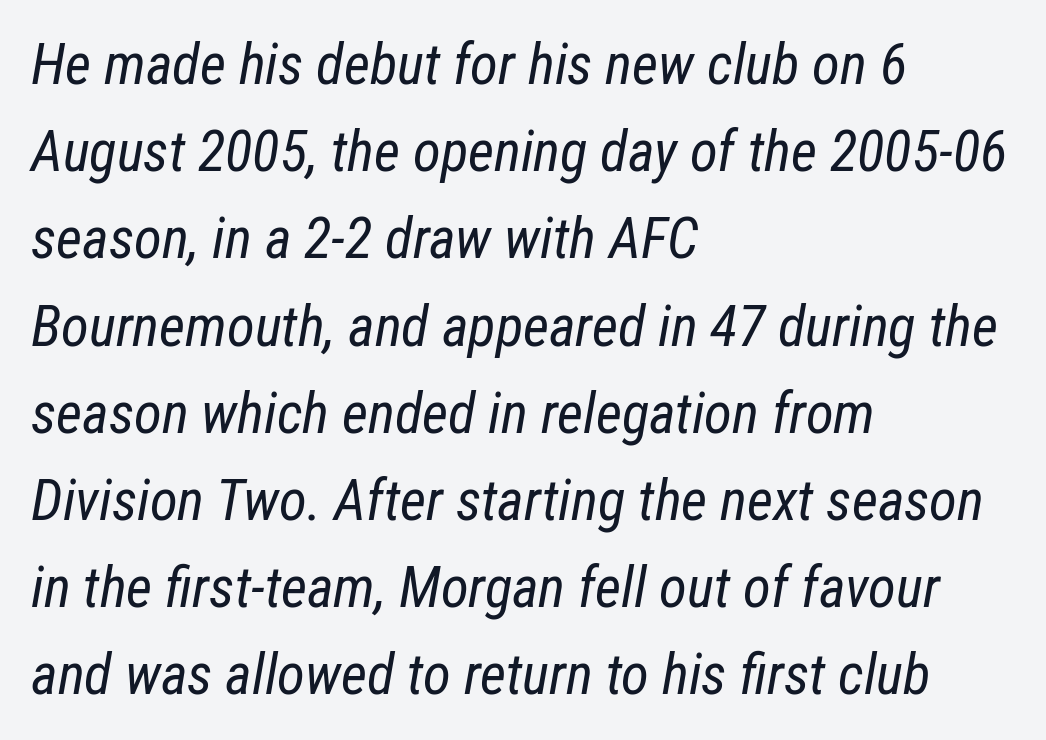
The image shows 57 px regular-weight, condensed type, italic (leaning right); set left-aligned, normal line spacing (1.53x), normal letter spacing, not underlined; low stroke contrast and a medium x-height.
